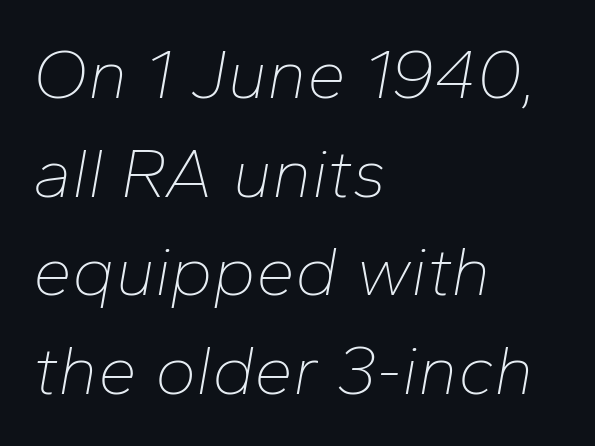
The image shows 70 px thin type, italic (leaning right); set left-aligned, normal line spacing (1.41x), normal letter spacing, not underlined; low stroke contrast and a medium x-height.
